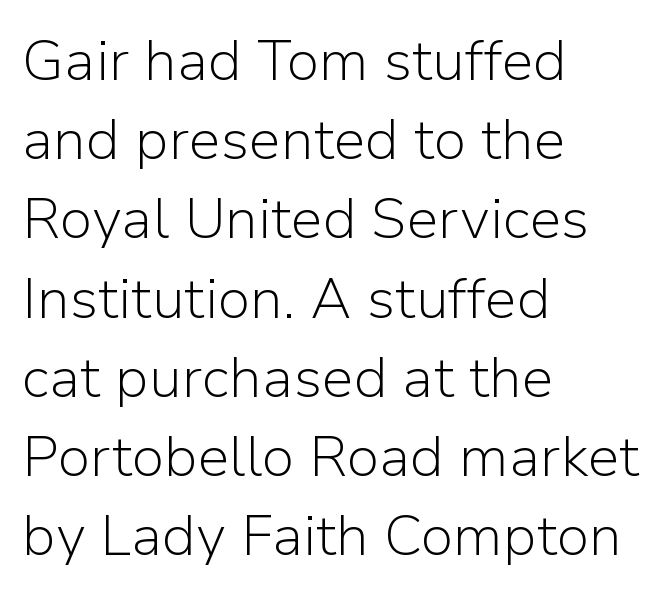
Q: Is the text bold? A: No.
Q: Is the text italic (slanted)? A: No, it is upright.
Q: Is the typeface a serif or a sans-serif typeface? A: Sans-serif.
Q: Is the text underlined? A: No.
Q: How is the paragraph aligned? A: Left-aligned.
Q: Is the spacing between letters normal or unusually wide? A: Normal.
Q: Is the spacing between lines tight, normal or loose? A: Normal.
Q: Width (condensed, normal, or wide)? A: Normal.
Q: Stroke contrast? A: Low.
Q: x-height? A: Medium.
Q: Monospaced? A: No.
